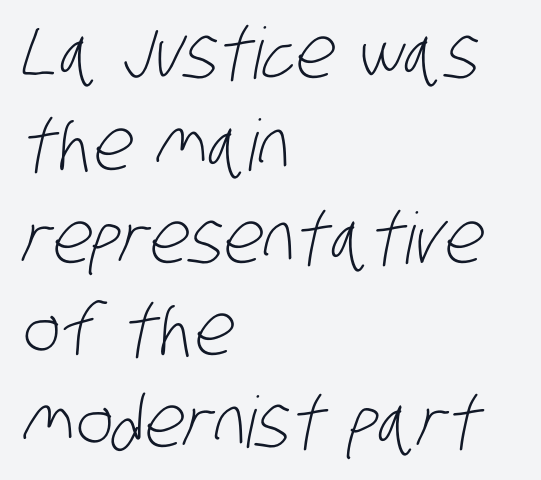
{"serif": "no", "bold": "no", "weight": "light", "width": "condensed", "stroke_contrast": "low", "x_height": "large", "monospaced": "no", "underline": "no", "align": "left", "line_spacing": "normal", "line_spacing_ratio": 1.3, "letter_spacing": "normal", "letter_spacing_em": 0.0, "glyph_px": 71}
